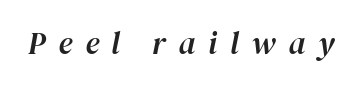
The image shows 31 px text type, italic (leaning right); set unusually wide letter spacing (+0.41 em), not underlined; high stroke contrast and a medium x-height.
